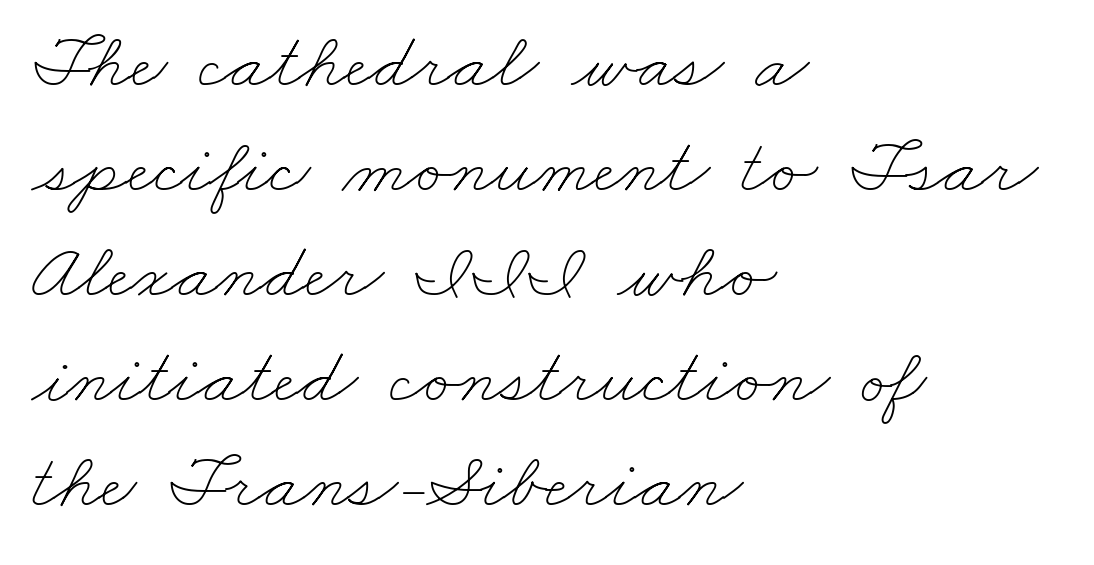
{"bold": "no", "weight": "thin", "width": "wide", "stroke_contrast": "low", "x_height": "small", "monospaced": "no", "underline": "no", "align": "left", "line_spacing": "normal", "line_spacing_ratio": 1.33, "letter_spacing": "normal", "letter_spacing_em": 0.0, "glyph_px": 79}
